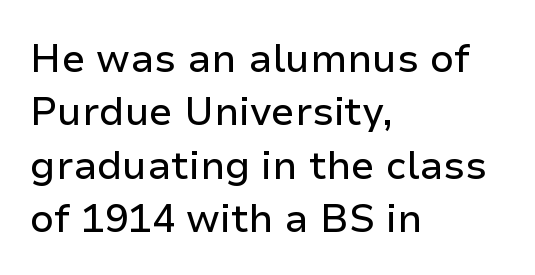
Q: Is the text italic (slanted)? A: No, it is upright.
Q: Is the typeface a serif or a sans-serif typeface? A: Sans-serif.
Q: Is the text underlined? A: No.
Q: How is the paragraph aligned? A: Left-aligned.
Q: Is the spacing between letters normal or unusually wide? A: Normal.
Q: Is the spacing between lines tight, normal or loose? A: Normal.
Q: Width (condensed, normal, or wide)? A: Normal.
Q: Stroke contrast? A: Low.
Q: x-height? A: Medium.
Q: Monospaced? A: No.
